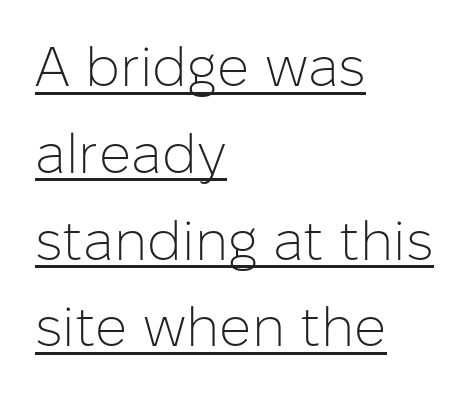
The image shows 56 px light sans-serif type, upright; set left-aligned, normal line spacing (1.55x), normal letter spacing, underlined; low stroke contrast and a medium x-height.
